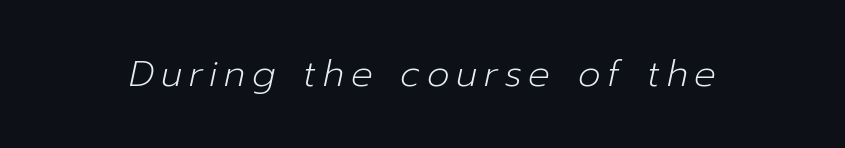
The image shows 36 px light type, italic (leaning right); set not underlined; low stroke contrast and a medium x-height.
